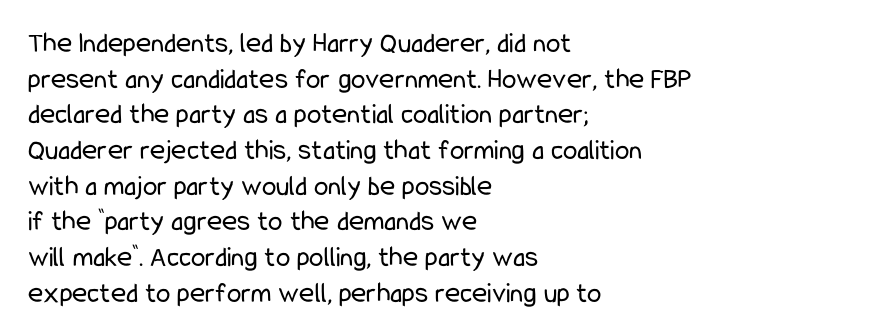
Q: Is the text bold? A: No.
Q: Is the text italic (slanted)? A: No, it is upright.
Q: Is the typeface a serif or a sans-serif typeface? A: Sans-serif.
Q: Is the text underlined? A: No.
Q: How is the paragraph aligned? A: Left-aligned.
Q: Is the spacing between letters normal or unusually wide? A: Normal.
Q: Width (condensed, normal, or wide)? A: Condensed.
Q: Stroke contrast? A: Low.
Q: x-height? A: Medium.
Q: Monospaced? A: No.
